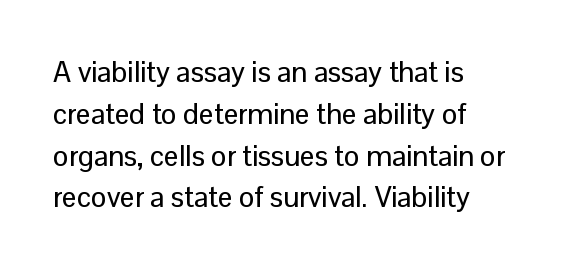
Q: Is the text italic (slanted)? A: No, it is upright.
Q: Is the typeface a serif or a sans-serif typeface? A: Sans-serif.
Q: Is the text underlined? A: No.
Q: How is the paragraph aligned? A: Left-aligned.
Q: Is the spacing between letters normal or unusually wide? A: Normal.
Q: Is the spacing between lines tight, normal or loose? A: Normal.
Q: Width (condensed, normal, or wide)? A: Normal.
Q: Stroke contrast? A: Low.
Q: x-height? A: Medium.
Q: Monospaced? A: No.
